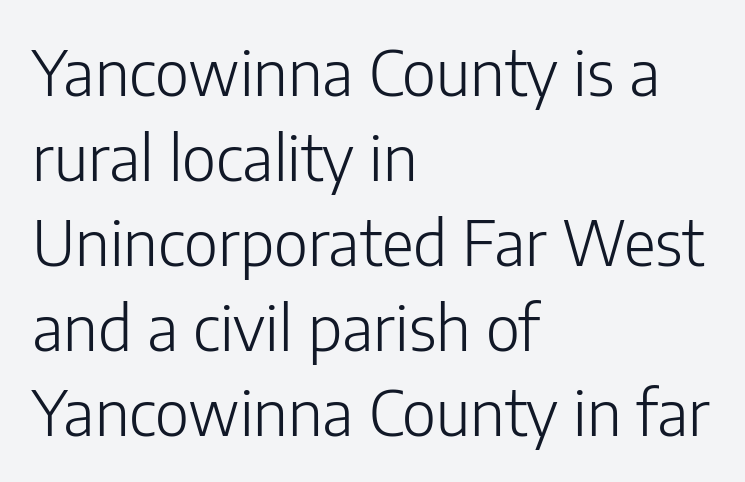
This rendering features lettering with no underline. Does the copy run flush right? No — it runs flush left. Rendered with straight, roman letterforms. Summary of weight: not heavy and not bold. The line-height multiplier appears to be the usual default.
